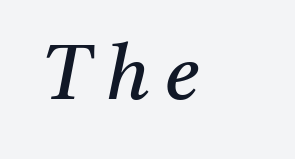
Slant detected: the letters are inclined. Stroke mass is kept to a normal reading level or below. Typographically, this falls in the serif category. Looks like regular typesetting: each glyph gets only the width it needs. The line texture is sparse and dotted thanks to wide tracking.
